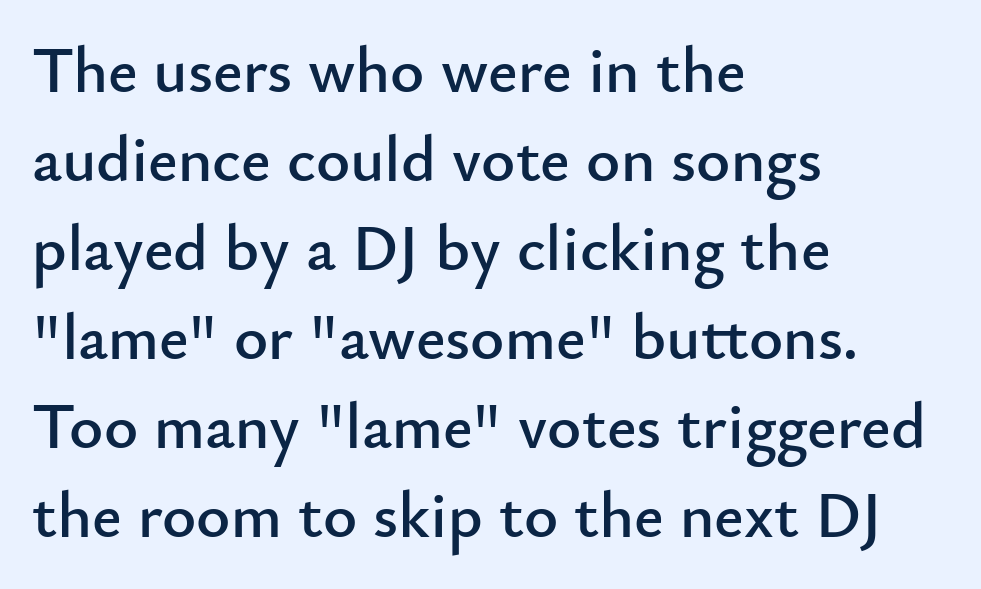
{"serif": "no", "italic": "no", "width": "normal", "stroke_contrast": "low", "x_height": "small", "monospaced": "no", "underline": "no", "align": "left", "line_spacing": "normal", "line_spacing_ratio": 1.37, "letter_spacing": "normal", "letter_spacing_em": 0.0, "glyph_px": 65}
